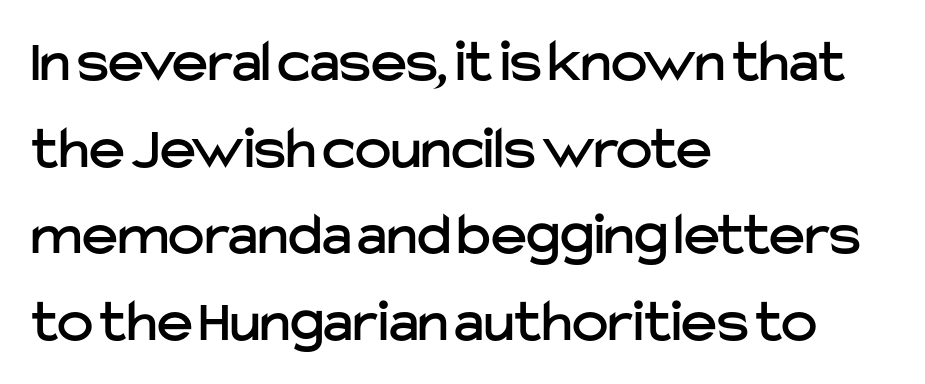
Q: Is the text italic (slanted)? A: No, it is upright.
Q: Is the typeface a serif or a sans-serif typeface? A: Sans-serif.
Q: Is the text underlined? A: No.
Q: How is the paragraph aligned? A: Left-aligned.
Q: Is the spacing between letters normal or unusually wide? A: Normal.
Q: Is the spacing between lines tight, normal or loose? A: Normal.
Q: Width (condensed, normal, or wide)? A: Normal.
Q: Stroke contrast? A: Low.
Q: x-height? A: Medium.
Q: Monospaced? A: No.
